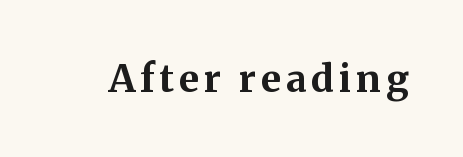
{"serif": "yes", "italic": "no", "bold": "yes", "weight": "bold", "width": "normal", "stroke_contrast": "medium", "x_height": "medium", "monospaced": "no", "underline": "no", "glyph_px": 38}
